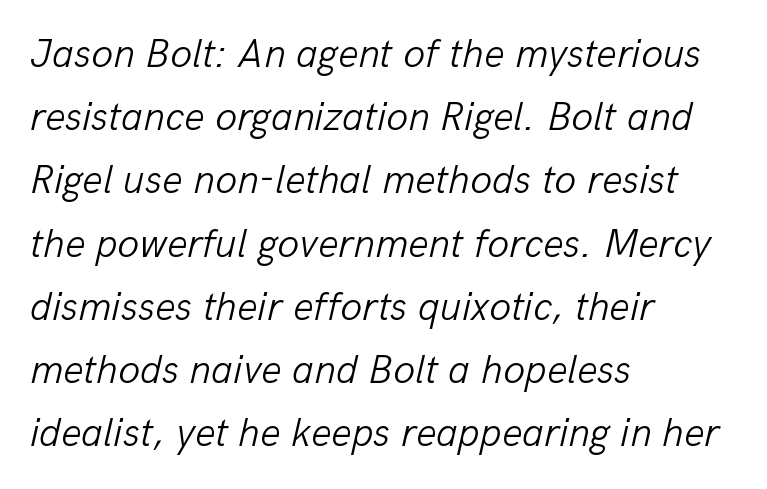
Q: Is the text bold? A: No.
Q: Is the text italic (slanted)? A: Yes, it leans right by about 13 degrees.
Q: Is the text underlined? A: No.
Q: How is the paragraph aligned? A: Left-aligned.
Q: Is the spacing between letters normal or unusually wide? A: Normal.
Q: Is the spacing between lines tight, normal or loose? A: Normal.
Q: Width (condensed, normal, or wide)? A: Normal.
Q: Stroke contrast? A: Low.
Q: x-height? A: Medium.
Q: Monospaced? A: No.
